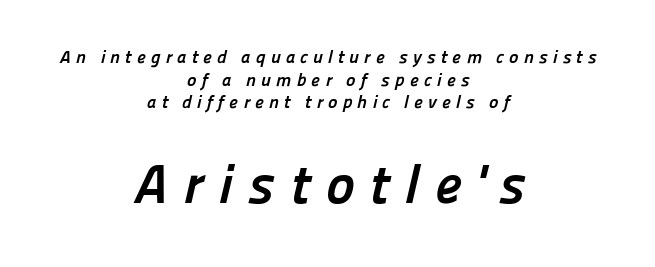
{"serif": "no", "bold": "yes", "weight": "semibold", "width": "normal", "stroke_contrast": "low", "x_height": "medium", "monospaced": "no", "underline": "no", "align": "center", "line_spacing": "normal", "line_spacing_ratio": 1.26, "letter_spacing": "wide", "letter_spacing_em": 0.28, "larger_block": "second", "size_ratio": 3.06, "glyph_px": 55}
